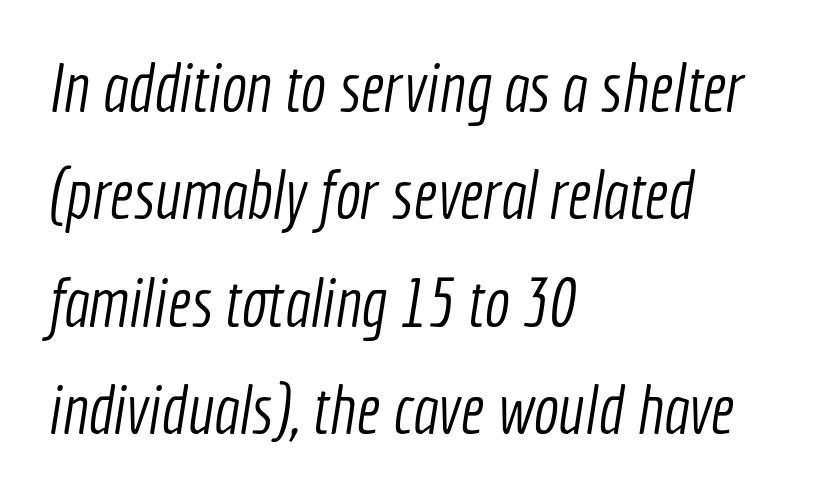
{"serif": "no", "bold": "no", "weight": "light", "width": "condensed", "x_height": "medium", "monospaced": "no", "underline": "no", "align": "left", "line_spacing": "normal", "line_spacing_ratio": 1.58, "letter_spacing": "normal", "letter_spacing_em": 0.0, "glyph_px": 68}
